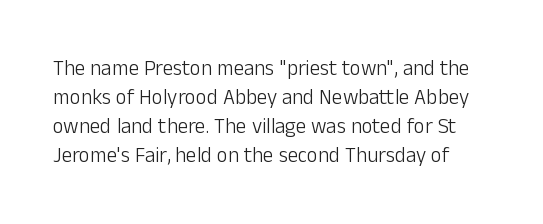
The image shows 21 px text type, upright; set normal line spacing (1.38x), normal letter spacing, not underlined.
